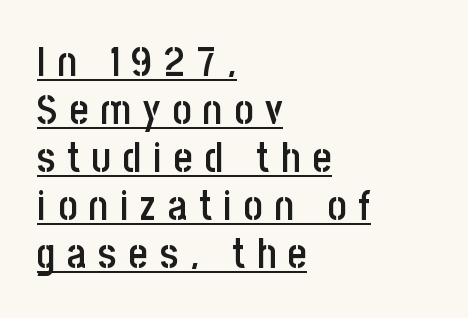
Is there an underline? Yes — a line sits under the letters. A classic flush-left, rag-right setting is used for this passage. Note the varied advance widths — an 'i' is clearly narrower than an 'm'. Unlike a traditional serif, this face leaves its strokes unadorned. I'd describe the lettering as semibold — firm but not a full bold.
